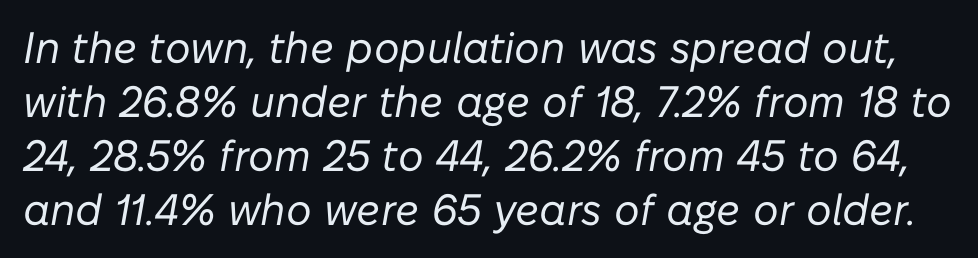
{"italic": "yes", "lean": "right", "slant_degrees": 10, "bold": "no", "weight": "regular", "width": "normal", "stroke_contrast": "low", "x_height": "medium", "monospaced": "no", "underline": "no", "line_spacing_ratio": 1.23, "letter_spacing": "normal", "letter_spacing_em": 0.0, "glyph_px": 44}
